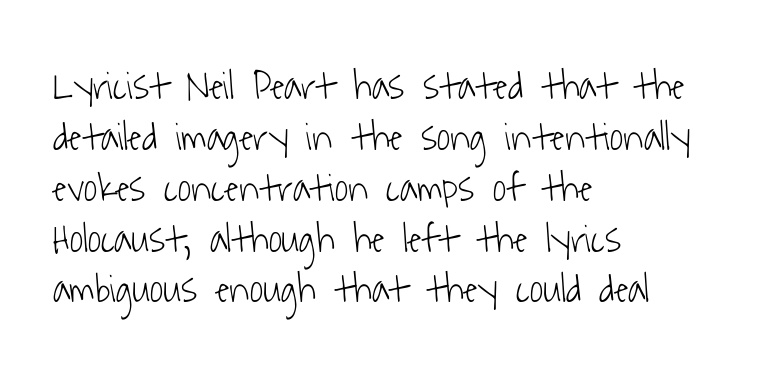
Honestly, the letter spacing is just normal — you wouldn't notice it. Which margin do the lines hug? The left one — the right edge is uneven. Check where the strokes stop: nothing finishes them off — pure sans. Think standard paragraph weight, or any step lighter than that. Just letters on the line, the space beneath them empty.
